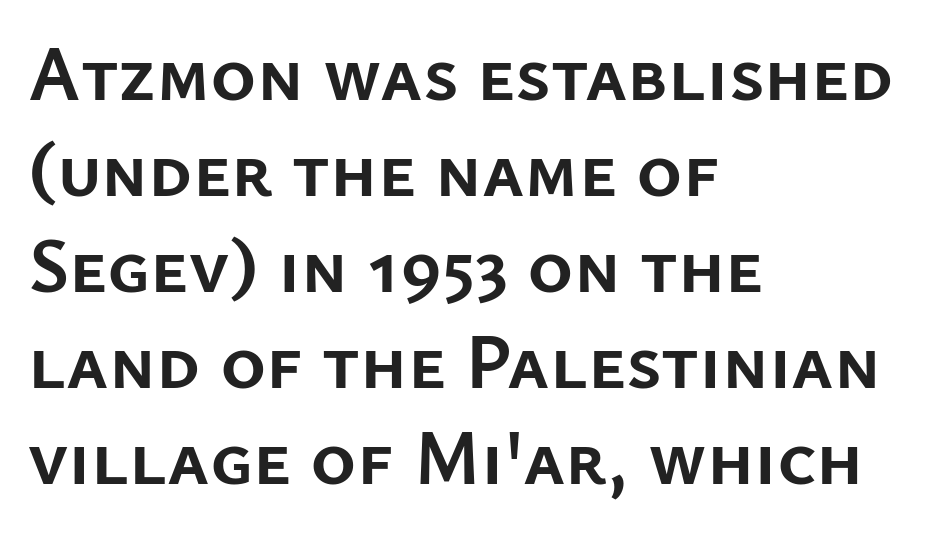
The image shows 78 px semibold sans-serif type, upright; set left-aligned, line spacing 1.23x, normal letter spacing, not underlined; low stroke contrast and a medium x-height.
